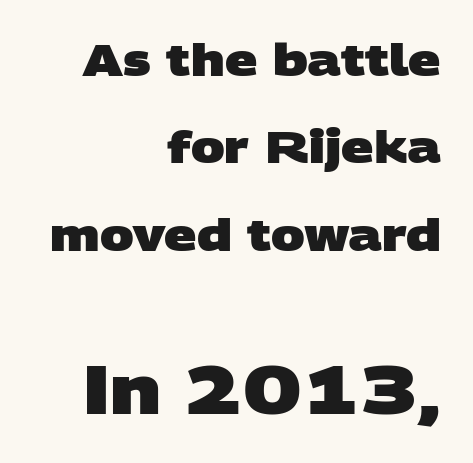
Q: Is the text bold? A: Yes.
Q: Is the typeface a serif or a sans-serif typeface? A: Sans-serif.
Q: Is the text underlined? A: No.
Q: How is the paragraph aligned? A: Right-aligned.
Q: Is the spacing between letters normal or unusually wide? A: Normal.
Q: Is the spacing between lines tight, normal or loose? A: Loose.
Q: Which block of text is set in a larger size, the first (top) or the second (bottom)? A: The second (bottom) one.
Q: Width (condensed, normal, or wide)? A: Wide.
Q: Stroke contrast? A: Low.
Q: x-height? A: Large.
Q: Monospaced? A: No.
